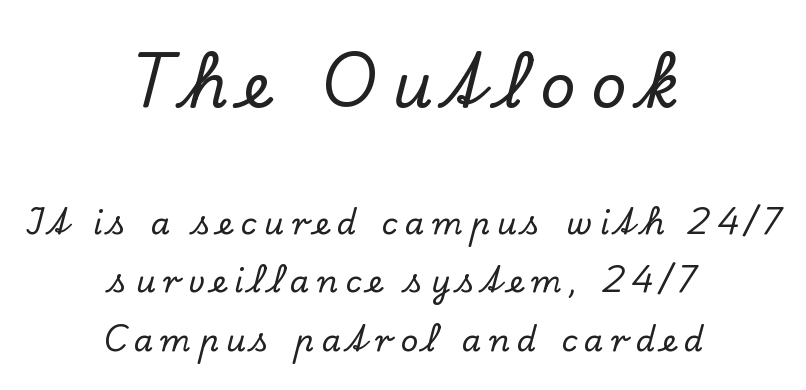
{"serif": "yes", "width": "normal", "stroke_contrast": "low", "x_height": "small", "monospaced": "no", "underline": "no", "align": "center", "line_spacing_ratio": 1.89, "letter_spacing": "wide", "letter_spacing_em": 0.24, "larger_block": "first", "size_ratio": 2.0, "glyph_px": 62}
